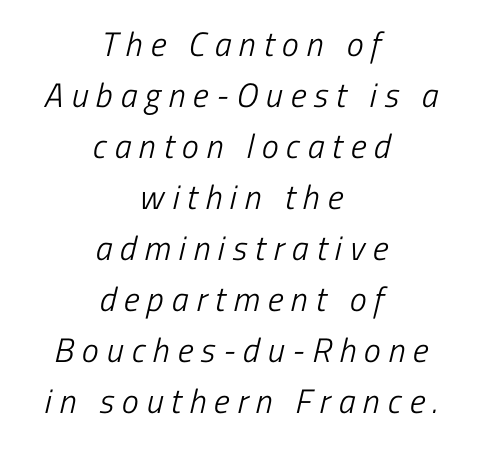
The image shows 34 px light, condensed sans-serif type; set centered, normal line spacing (1.5x), unusually wide letter spacing (+0.23 em), not underlined; low stroke contrast and a medium x-height.
